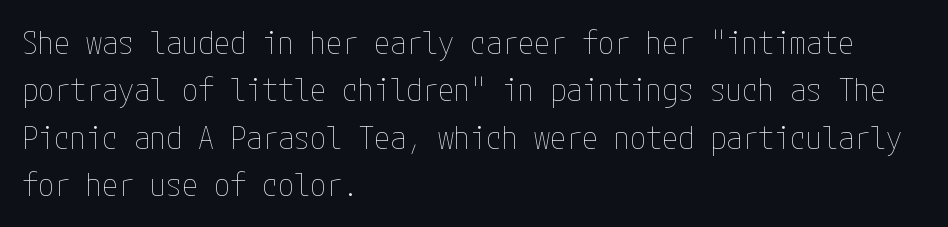
The lettering holds an erect, upright posture throughout. Does the leading feel generous? No, just average. The face used here is rendered with its standard letterfit. The strip under each line holds only bare page. A quiet, ordinary-to-light weight characterises the typeface. The paragraph shown leans on its left margin.
